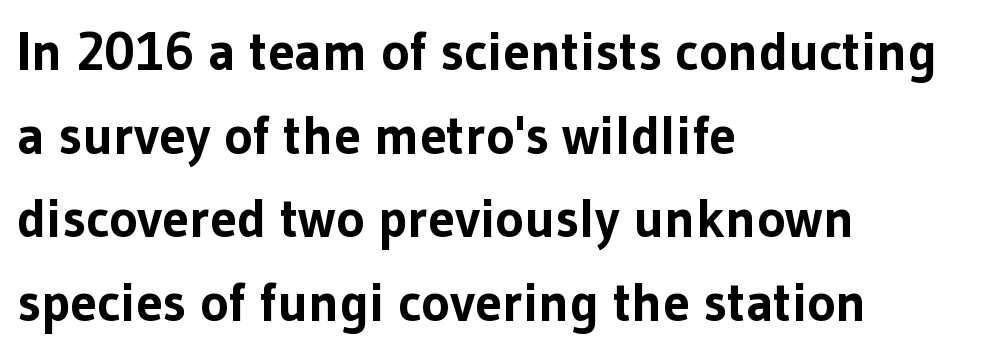
Q: Is the text bold? A: Yes.
Q: Is the text italic (slanted)? A: No, it is upright.
Q: Is the typeface a serif or a sans-serif typeface? A: Sans-serif.
Q: Is the text underlined? A: No.
Q: How is the paragraph aligned? A: Left-aligned.
Q: Is the spacing between letters normal or unusually wide? A: Normal.
Q: Is the spacing between lines tight, normal or loose? A: Normal.
Q: Width (condensed, normal, or wide)? A: Normal.
Q: Stroke contrast? A: Low.
Q: x-height? A: Medium.
Q: Monospaced? A: No.
